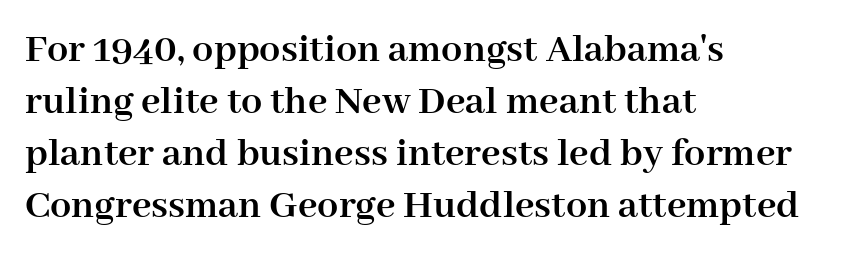
The image shows 42 px semibold serif type, upright; set left-aligned, line spacing 1.24x, normal letter spacing, not underlined; high stroke contrast and a medium x-height.
